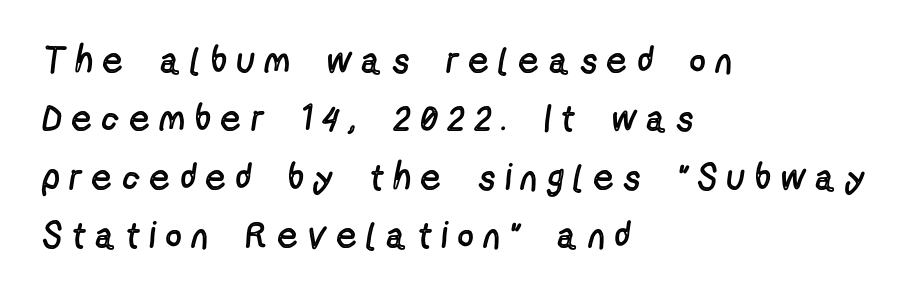
The image shows 37 px regular-weight, condensed sans-serif type; set left-aligned, normal line spacing (1.58x), unusually wide letter spacing (+0.31 em), not underlined; a medium x-height.
